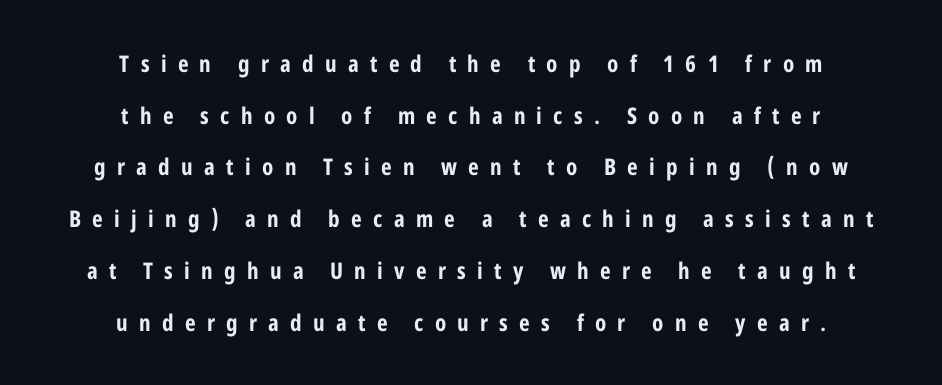
The image shows 23 px bold type, upright; set centered, loose line spacing (2.25x), unusually wide letter spacing (+0.49 em), not underlined.
